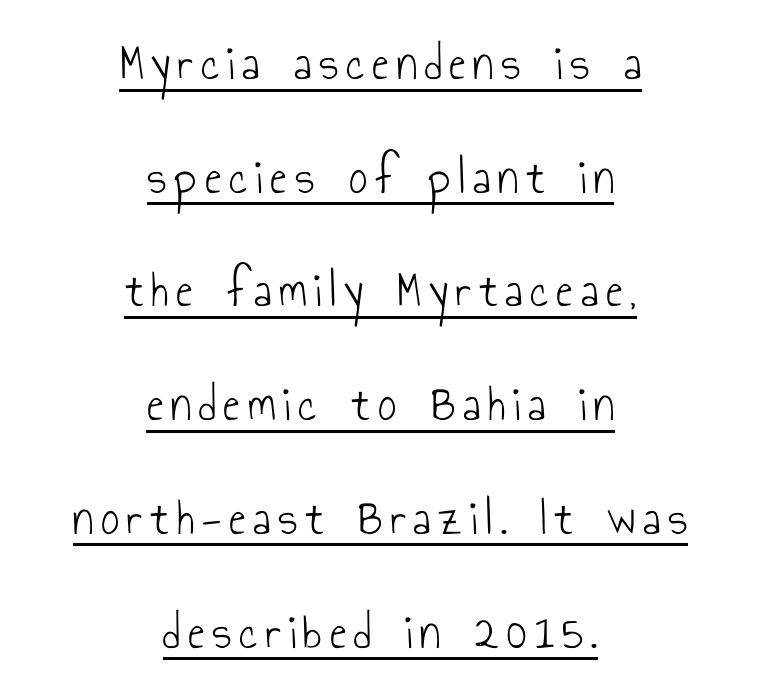
The image shows 51 px light, condensed sans-serif type, upright; set centered, loose line spacing (2.23x), underlined; low stroke contrast and a small x-height.
